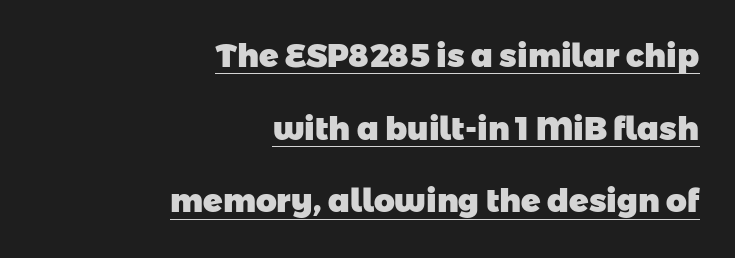
{"serif": "no", "bold": "yes", "weight": "heavy", "width": "normal", "stroke_contrast": "low", "x_height": "medium", "monospaced": "no", "underline": "yes", "align": "right", "line_spacing": "loose", "line_spacing_ratio": 2.27, "letter_spacing": "normal", "letter_spacing_em": 0.0, "glyph_px": 32}
